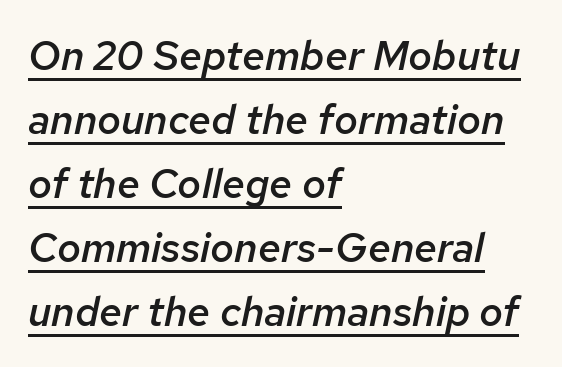
Q: Is the text bold? A: Semi-bold.
Q: Is the text italic (slanted)? A: Yes, it leans right by about 12 degrees.
Q: Is the text underlined? A: Yes.
Q: How is the paragraph aligned? A: Left-aligned.
Q: Is the spacing between letters normal or unusually wide? A: Normal.
Q: Is the spacing between lines tight, normal or loose? A: Normal.
Q: Width (condensed, normal, or wide)? A: Normal.
Q: Stroke contrast? A: Low.
Q: x-height? A: Medium.
Q: Monospaced? A: No.
